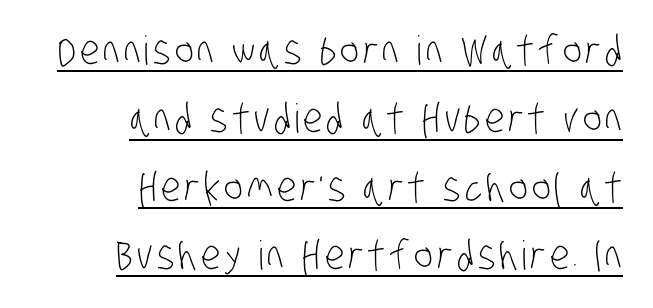
Q: Is the text bold? A: No.
Q: Is the typeface a serif or a sans-serif typeface? A: Sans-serif.
Q: Is the text underlined? A: Yes.
Q: How is the paragraph aligned? A: Right-aligned.
Q: Width (condensed, normal, or wide)? A: Condensed.
Q: Stroke contrast? A: Low.
Q: x-height? A: Large.
Q: Monospaced? A: No.
